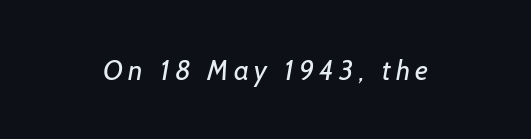
The image shows 28 px regular-weight sans-serif type; set not underlined; low stroke contrast and a medium x-height.
